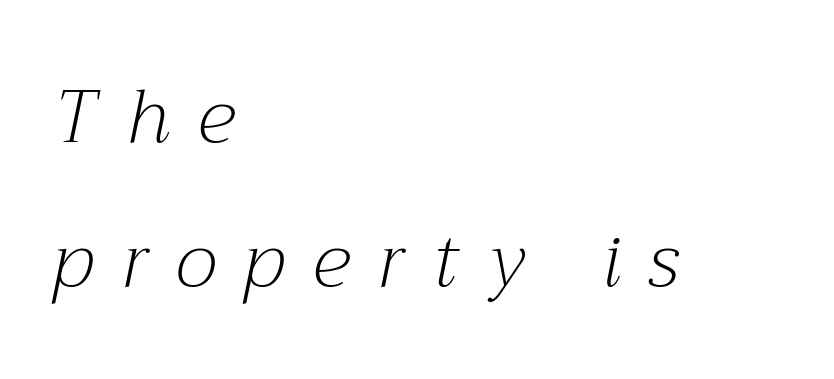
Notice how the passage keeps a crisp vertical edge on the left only. The letters advance in unequal steps, a hallmark of proportional type. Stem width sits at or under what a default text font uses. Widely set lines give the paragraph a tall, airy silhouette. This rendering employs a face with finishing strokes, i.e., a serif. How are the letters spaced? Widely, with obvious added tracking.
